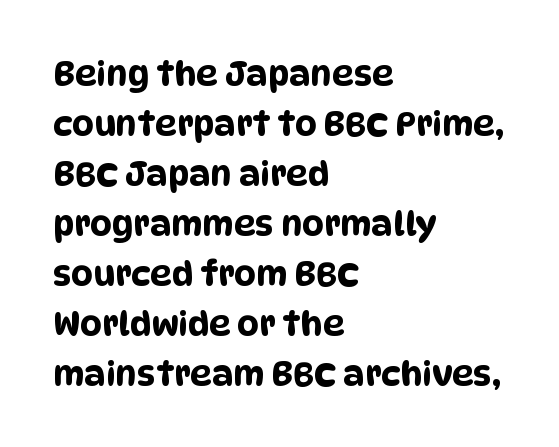
This sample has the flowing, uneven cadence of proportional lettering. In terms of letterspacing, this is plain default setting. You can tell from the bare stems that sans-serif type was used. Clear beneath every line of the passage. Notice how the passage keeps a crisp vertical edge on the left only. The leading is moderate, giving the passage an even texture.
